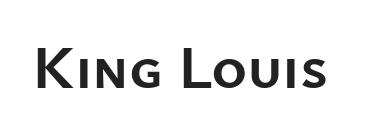
Q: Is the text bold? A: Yes.
Q: Is the text italic (slanted)? A: No, it is upright.
Q: Is the typeface a serif or a sans-serif typeface? A: Sans-serif.
Q: Is the text underlined? A: No.
Q: Is the spacing between letters normal or unusually wide? A: Normal.
Q: Width (condensed, normal, or wide)? A: Normal.
Q: Stroke contrast? A: Low.
Q: x-height? A: Medium.
Q: Monospaced? A: No.
